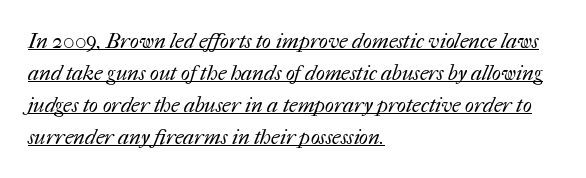
Does the copy run flush right? No — it runs flush left. Each line of the rendering has a horizontal stroke beneath the glyphs. The gaps between neighbouring characters are ordinary and unremarkable. The space between consecutive lines is moderate.
